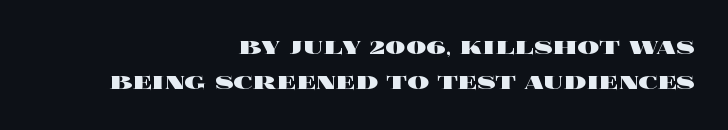
Q: Is the text bold? A: Yes.
Q: Is the text italic (slanted)? A: No, it is upright.
Q: Is the text underlined? A: No.
Q: How is the paragraph aligned? A: Right-aligned.
Q: Is the spacing between letters normal or unusually wide? A: Normal.
Q: Is the spacing between lines tight, normal or loose? A: Normal.
